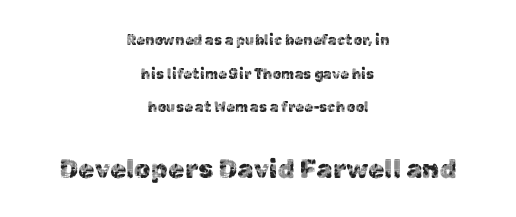
{"italic": "no", "underline": "no", "align": "center", "line_spacing": "loose", "line_spacing_ratio": 2.41, "letter_spacing": "normal", "letter_spacing_em": 0.0, "larger_block": "second", "size_ratio": 1.86, "glyph_px": 26}
